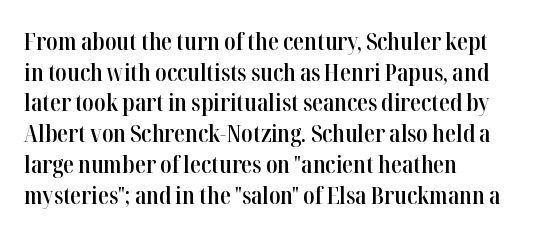
Q: Is the text bold? A: Semi-bold.
Q: Is the text italic (slanted)? A: No, it is upright.
Q: Is the text underlined? A: No.
Q: How is the paragraph aligned? A: Left-aligned.
Q: Is the spacing between letters normal or unusually wide? A: Normal.
Q: Is the spacing between lines tight, normal or loose? A: Normal.
